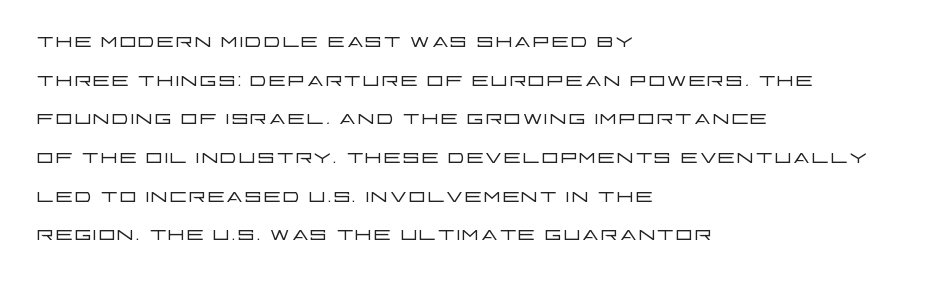
Q: Is the text bold? A: No.
Q: Is the text italic (slanted)? A: No, it is upright.
Q: Is the typeface a serif or a sans-serif typeface? A: Sans-serif.
Q: Is the text underlined? A: No.
Q: How is the paragraph aligned? A: Left-aligned.
Q: Is the spacing between letters normal or unusually wide? A: Normal.
Q: Is the spacing between lines tight, normal or loose? A: Normal.
Q: Width (condensed, normal, or wide)? A: Wide.
Q: Stroke contrast? A: Low.
Q: x-height? A: Large.
Q: Monospaced? A: No.
